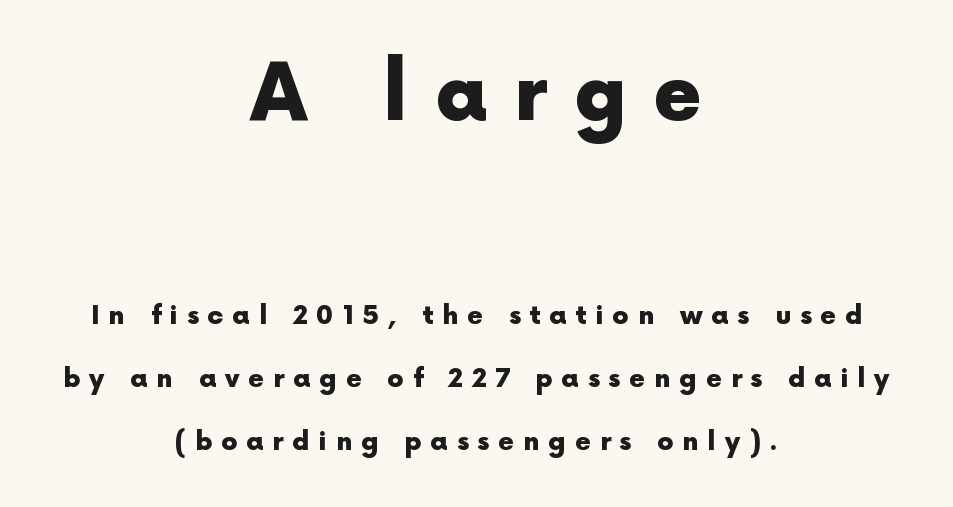
{"serif": "no", "italic": "no", "bold": "yes", "weight": "heavy", "width": "normal", "x_height": "medium", "monospaced": "no", "underline": "no", "align": "center", "line_spacing": "loose", "line_spacing_ratio": 2.42, "letter_spacing": "wide", "letter_spacing_em": 0.34, "larger_block": "first", "size_ratio": 3.0, "glyph_px": 78}
